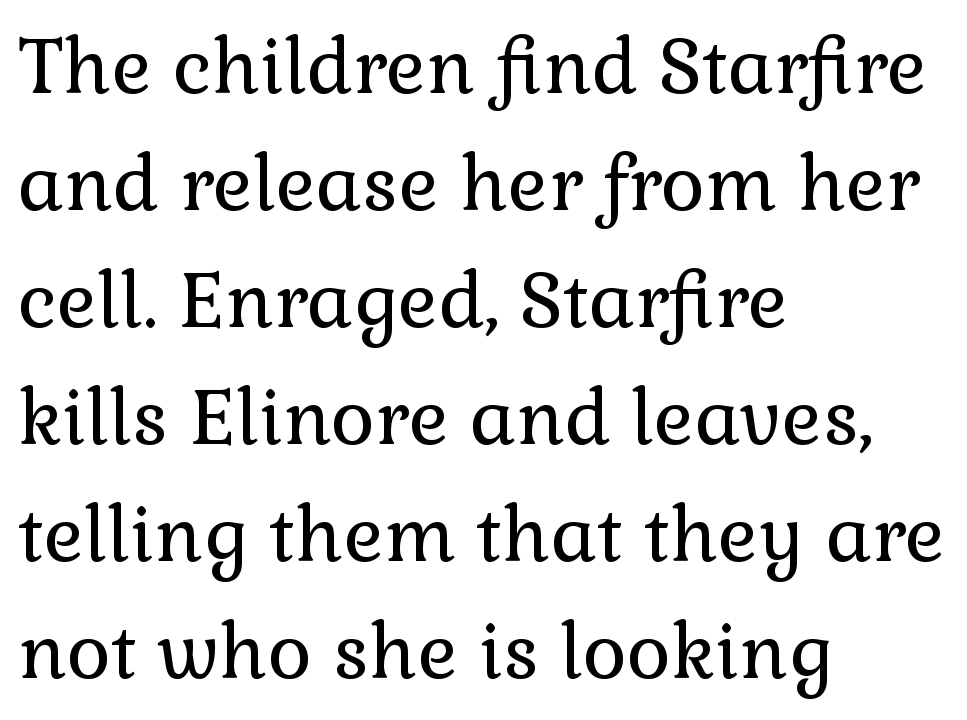
Q: Is the text bold? A: No.
Q: Is the text italic (slanted)? A: No, it is upright.
Q: Is the typeface a serif or a sans-serif typeface? A: Serif.
Q: Is the text underlined? A: No.
Q: How is the paragraph aligned? A: Left-aligned.
Q: Is the spacing between letters normal or unusually wide? A: Normal.
Q: Is the spacing between lines tight, normal or loose? A: Normal.
Q: Width (condensed, normal, or wide)? A: Normal.
Q: x-height? A: Medium.
Q: Monospaced? A: No.
